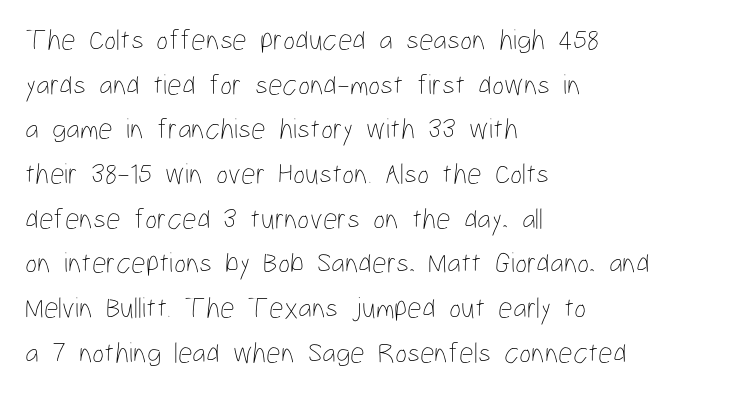
The image shows 29 px thin, condensed type, upright; set left-aligned, normal line spacing (1.54x), normal letter spacing, not underlined; low stroke contrast and a medium x-height.
